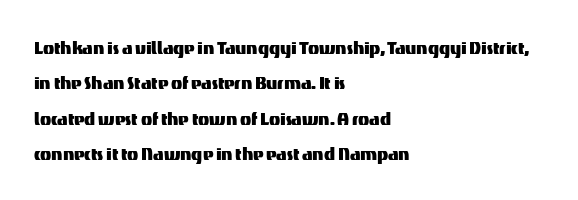
Nope, not italic — everything's standing straight. Words appear dense and cohesive because spacing is normal. The baseline area is clear. These lines sit exactly where default settings would place them. The compositor pushed each line to the left boundary.
